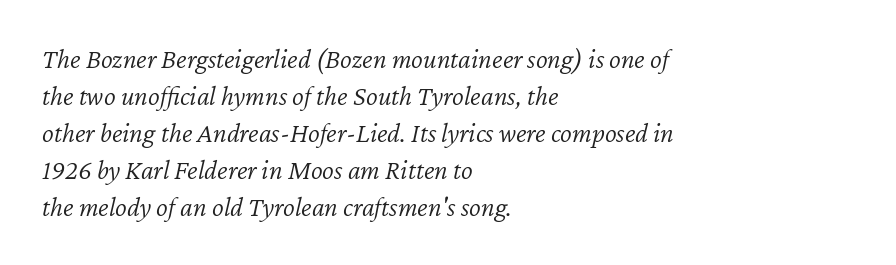
{"italic": "yes", "lean": "right", "slant_degrees": 12, "bold": "no", "weight": "light", "width": "normal", "stroke_contrast": "low", "x_height": "medium", "monospaced": "no", "underline": "no", "align": "left", "line_spacing": "normal", "line_spacing_ratio": 1.32, "letter_spacing": "normal", "letter_spacing_em": 0.0, "glyph_px": 28}
